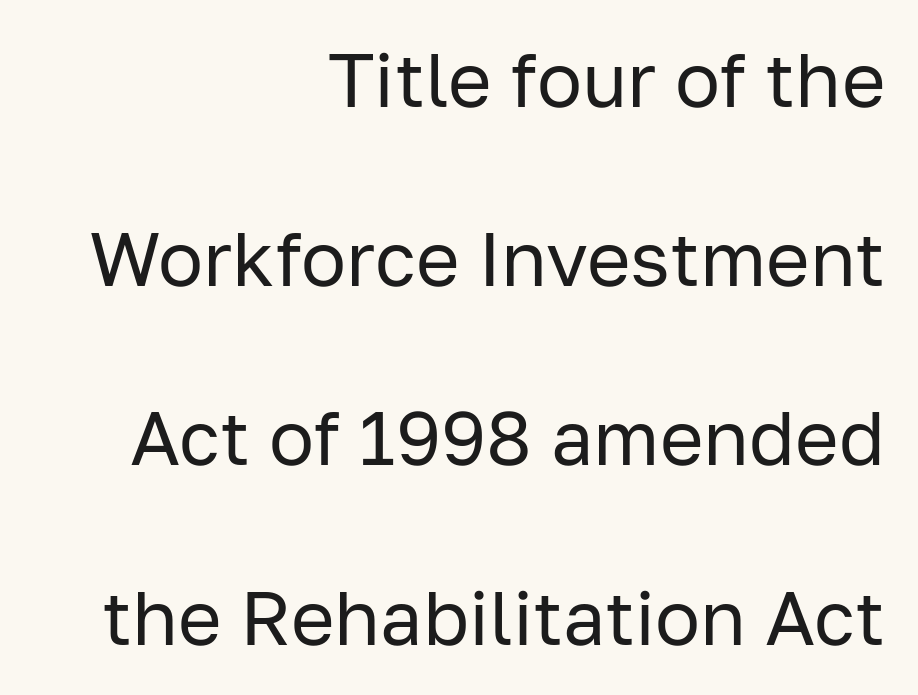
Students, note that the glyphs here touch the page at normal intervals. Casual observation: everything's shoved over to the right. Widely set lines give the paragraph a tall, airy silhouette. Each stroke keeps to a modest, everyday thickness or less.
